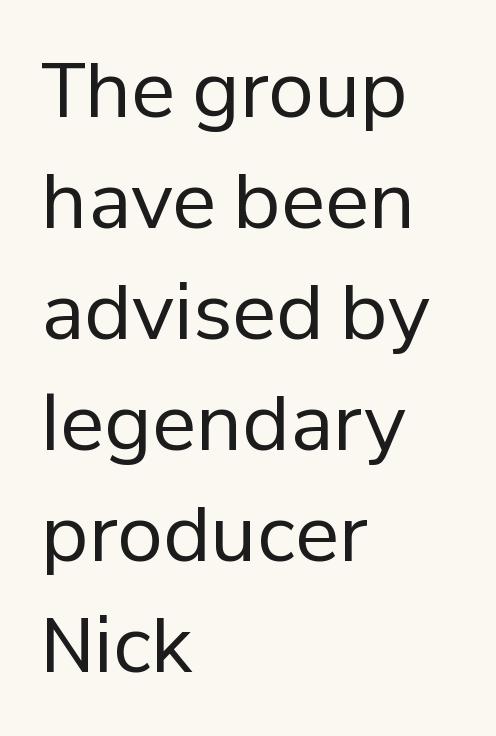
{"serif": "no", "italic": "no", "bold": "no", "weight": "regular", "width": "normal", "stroke_contrast": "low", "x_height": "medium", "monospaced": "no", "underline": "no", "align": "left", "line_spacing": "normal", "line_spacing_ratio": 1.5, "letter_spacing": "normal", "letter_spacing_em": 0.0, "glyph_px": 74}
